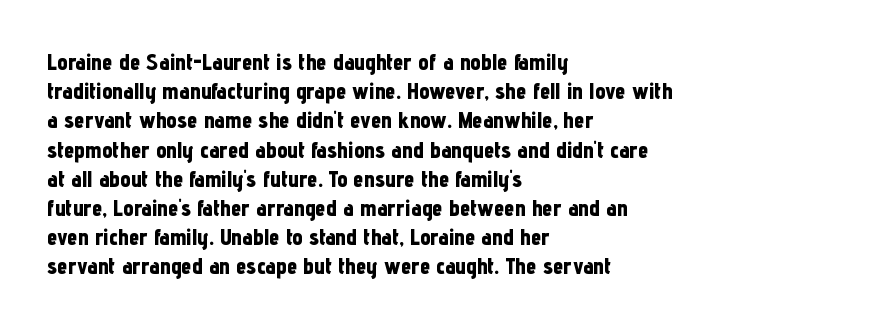
Is the block centered? No — it sits flush against the left margin. Strong, thick strokes mark this as bold type. Plain, unruled lines of type. Nothing unusual about the tracking: characters are spaced as the font intends. When letters stand straight like this, we call the style roman or upright. One glance says typical: line gaps are just what's usual.
